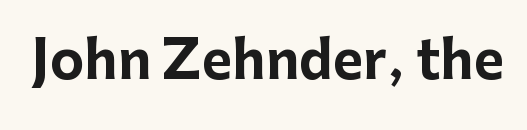
The face used here is rendered with its standard letterfit. Does the weight exceed regular? Yes, all the way to bold. Do the characters align in a grid? No, the font is proportional. Designer's note — italics off, roman on. Observe the absence of serifs on each vertical stroke in this sample. Plain, unruled lines of type.
